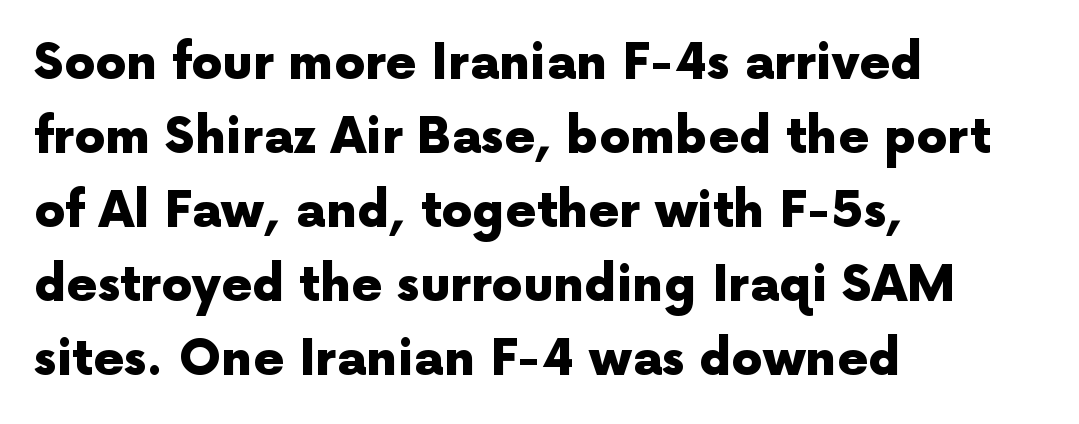
The image shows 49 px heavy sans-serif type, upright; set left-aligned, normal line spacing (1.51x), normal letter spacing, not underlined; a medium x-height.
